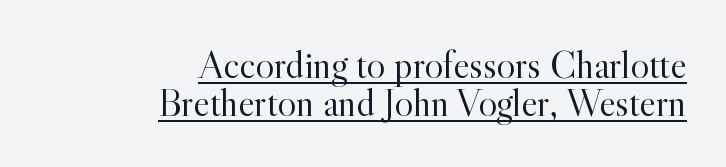
A light-to-regular cut is what we see here. Serifs: yes, visible at the terminals of the letterforms. The rag falls on the left side of this text block. Italic: no, the glyphs are upright roman. The letters advance in unequal steps, a hallmark of proportional type. Honestly, the rows look squashed on top of each other.
